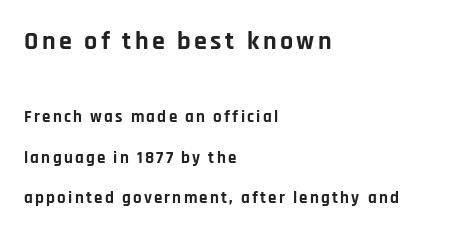
Q: Is the text bold? A: Yes.
Q: Is the text italic (slanted)? A: No, it is upright.
Q: Is the text underlined? A: No.
Q: How is the paragraph aligned? A: Left-aligned.
Q: Is the spacing between lines tight, normal or loose? A: Loose.
Q: Which block of text is set in a larger size, the first (top) or the second (bottom)? A: The first (top) one.
